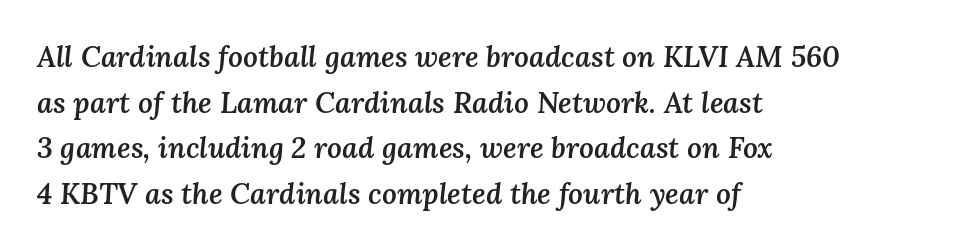
Q: Is the text bold? A: Semi-bold.
Q: Is the text italic (slanted)? A: Yes, it leans right by about 3 degrees.
Q: Is the text underlined? A: No.
Q: How is the paragraph aligned? A: Left-aligned.
Q: Is the spacing between letters normal or unusually wide? A: Normal.
Q: Is the spacing between lines tight, normal or loose? A: Normal.
Q: Width (condensed, normal, or wide)? A: Normal.
Q: Stroke contrast? A: Medium.
Q: x-height? A: Medium.
Q: Monospaced? A: No.
